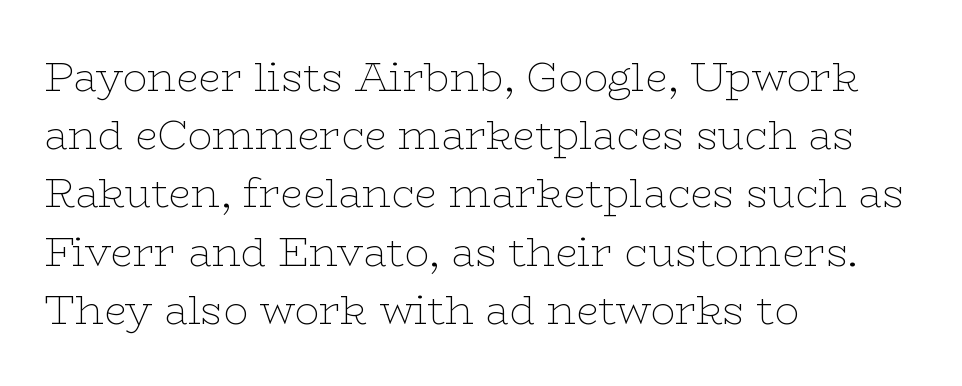
The image shows 41 px thin, wide serif type, upright; set left-aligned, normal line spacing (1.42x), normal letter spacing, not underlined; low stroke contrast and a medium x-height.
